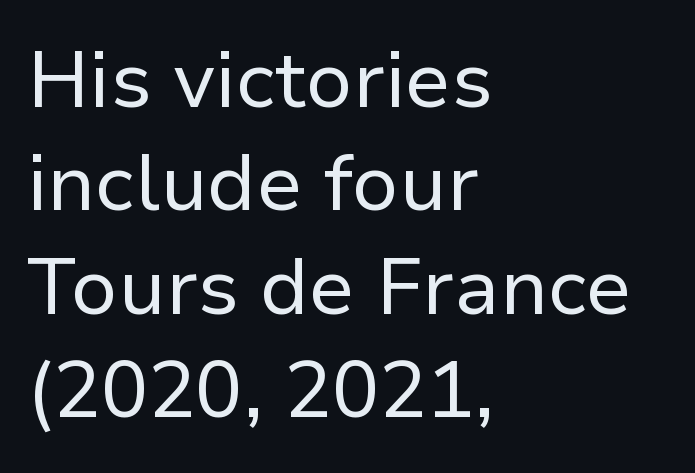
No extra tracking has been applied to these lines. Is there any slant? The stems are plumb. This rendering features lettering with no underline. Horizontal alignment here is leftward, the default for most running prose. What kind of face is this? One without serifs — a sans. The typeface has the unassuming heft of standard copy or less.
